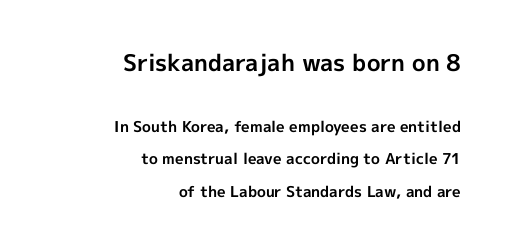
{"italic": "no", "bold": "yes", "underline": "no", "align": "right", "line_spacing": "loose", "line_spacing_ratio": 2.18, "letter_spacing": "normal", "letter_spacing_em": 0.0, "larger_block": "first", "size_ratio": 1.53, "glyph_px": 23}
